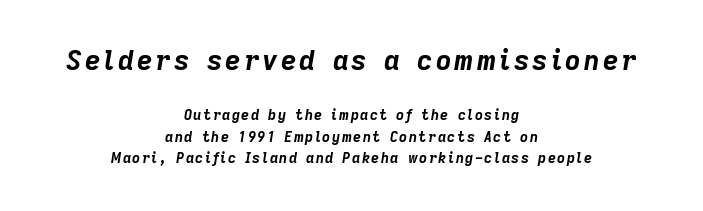
Q: Is the text bold? A: Yes.
Q: Is the text italic (slanted)? A: Yes, it leans right by about 9 degrees.
Q: Is the text underlined? A: No.
Q: How is the paragraph aligned? A: Centered.
Q: Is the spacing between lines tight, normal or loose? A: Normal.
Q: Which block of text is set in a larger size, the first (top) or the second (bottom)? A: The first (top) one.
